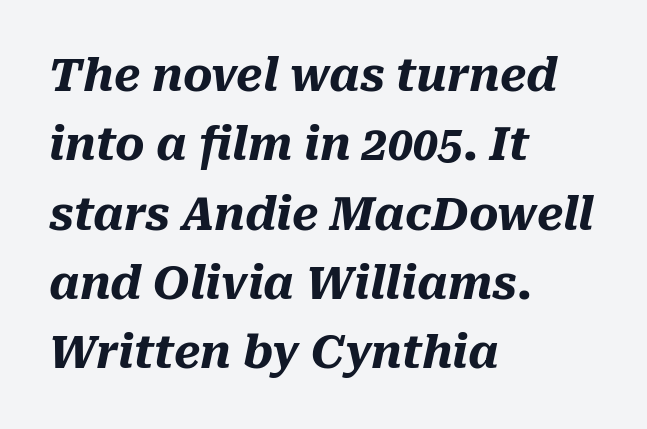
The image shows 45 px heavy type, italic (leaning right); set left-aligned, normal line spacing (1.54x), normal letter spacing, not underlined; medium stroke contrast and a medium x-height.
